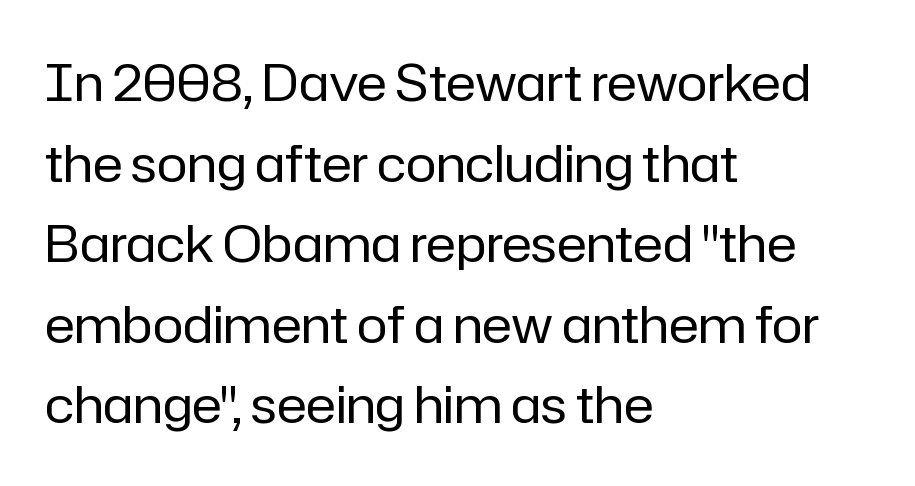
Check under the words: just untouched page. Nothing heavy about these letters — not bold at all. Typographically, this falls in the sans-serif category. This sample has the flowing, uneven cadence of proportional lettering. The letters stand upright; this is a roman face.
